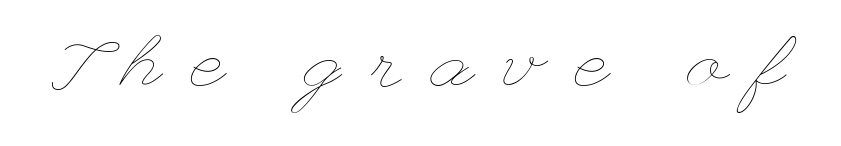
Check the space under the baseline: it is left empty. The letterforms stand isolated, each surrounded by extra space. These glyphs show unthickened strokes, regular width or finer.
